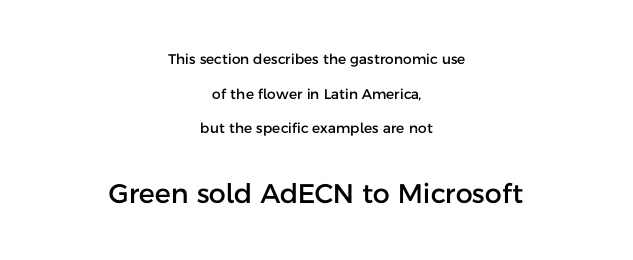
The image shows 27 px text type, upright; set centered, loose line spacing (2.48x), normal letter spacing, not underlined; the second (bottom) block is 1.93x larger.
